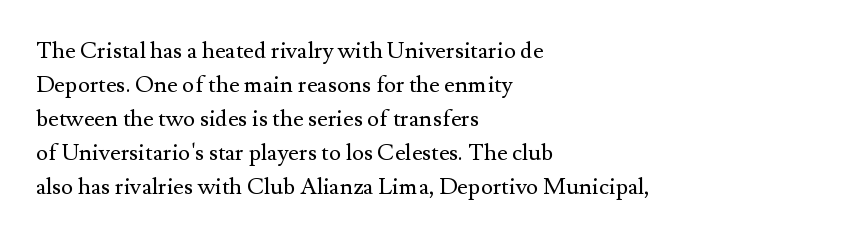
The type sits square on the baseline with zero lean. Stem width sits at or under what a default text font uses. Horizontally, the lines are justified to the leading edge only. This sample keeps an unexceptional amount of space between lines. The space beneath each line is pristine and unruled. There is no visible air inserted between adjacent glyphs.
